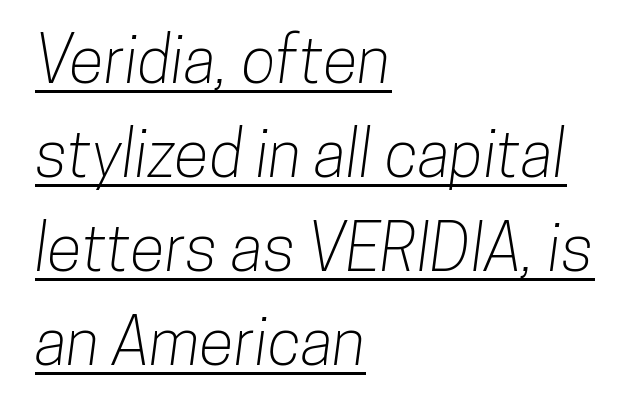
Q: Is the typeface a serif or a sans-serif typeface? A: Sans-serif.
Q: Is the text underlined? A: Yes.
Q: How is the paragraph aligned? A: Left-aligned.
Q: Is the spacing between letters normal or unusually wide? A: Normal.
Q: Is the spacing between lines tight, normal or loose? A: Normal.
Q: Width (condensed, normal, or wide)? A: Condensed.
Q: Stroke contrast? A: Low.
Q: x-height? A: Medium.
Q: Monospaced? A: No.
